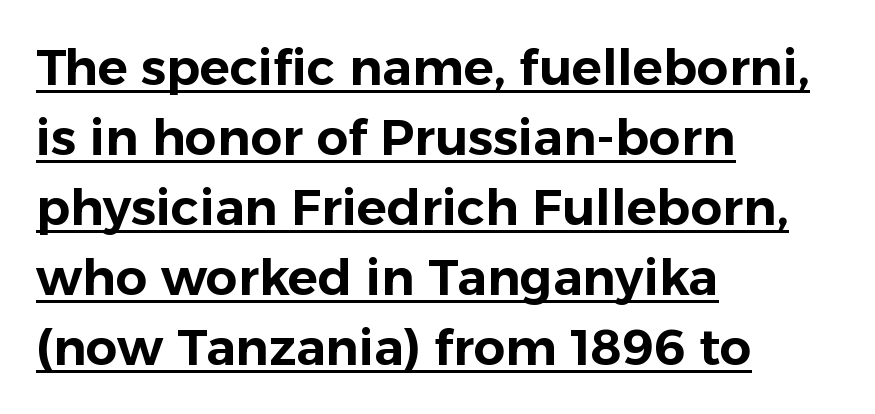
Q: Is the text italic (slanted)? A: No, it is upright.
Q: Is the typeface a serif or a sans-serif typeface? A: Sans-serif.
Q: Is the text underlined? A: Yes.
Q: How is the paragraph aligned? A: Left-aligned.
Q: Is the spacing between letters normal or unusually wide? A: Normal.
Q: Is the spacing between lines tight, normal or loose? A: Normal.
Q: Width (condensed, normal, or wide)? A: Normal.
Q: Stroke contrast? A: Low.
Q: x-height? A: Medium.
Q: Monospaced? A: No.
